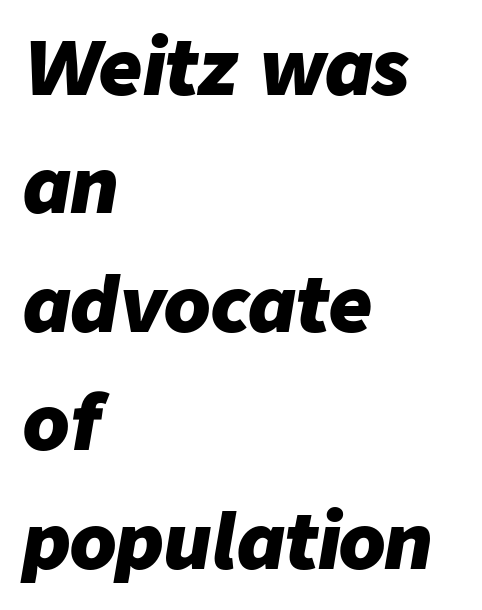
Q: Is the text bold? A: Yes.
Q: Is the text italic (slanted)? A: Yes, it leans right by about 9 degrees.
Q: Is the text underlined? A: No.
Q: How is the paragraph aligned? A: Left-aligned.
Q: Is the spacing between letters normal or unusually wide? A: Normal.
Q: Is the spacing between lines tight, normal or loose? A: Normal.
Q: Width (condensed, normal, or wide)? A: Normal.
Q: Stroke contrast? A: Low.
Q: x-height? A: Medium.
Q: Monospaced? A: No.
